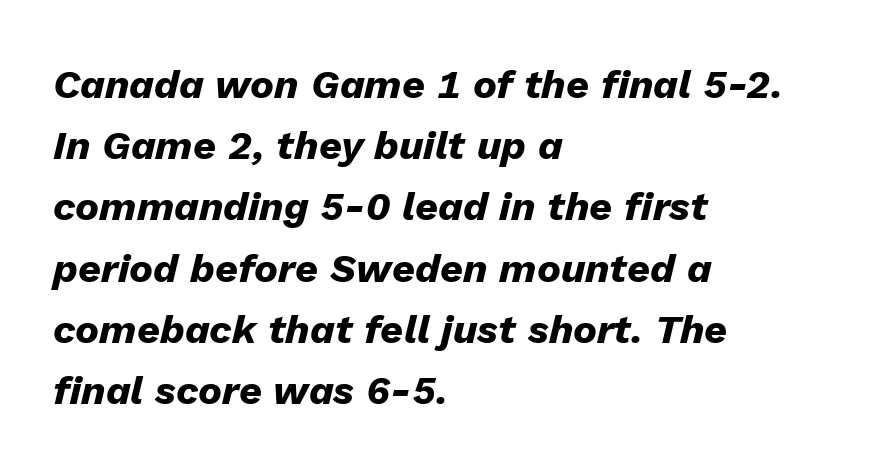
{"italic": "yes", "lean": "right", "slant_degrees": 13, "bold": "yes", "weight": "heavy", "width": "normal", "stroke_contrast": "low", "x_height": "medium", "monospaced": "no", "underline": "no", "align": "left", "line_spacing": "normal", "line_spacing_ratio": 1.53, "letter_spacing": "normal", "letter_spacing_em": 0.0, "glyph_px": 40}
